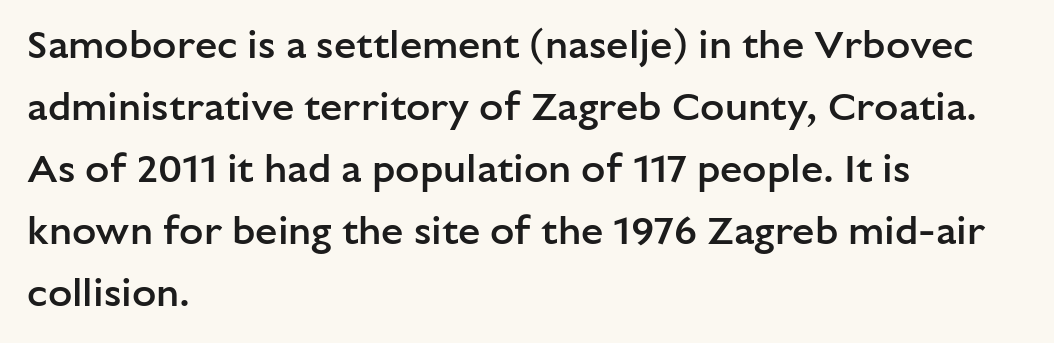
{"serif": "no", "italic": "no", "bold": "semi", "weight": "semibold", "width": "normal", "stroke_contrast": "low", "x_height": "medium", "monospaced": "no", "underline": "no", "align": "left", "line_spacing": "normal", "line_spacing_ratio": 1.55, "letter_spacing": "normal", "letter_spacing_em": 0.0, "glyph_px": 40}
